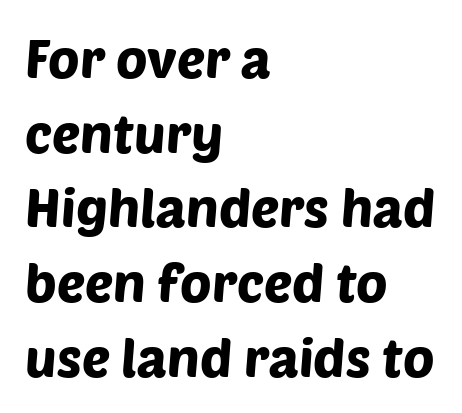
The image shows 53 px sans-serif type; set left-aligned, normal line spacing (1.41x), normal letter spacing, not underlined; low stroke contrast and a large x-height.
